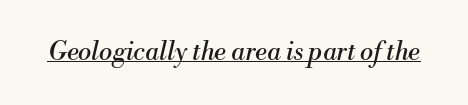
{"italic": "yes", "lean": "right", "slant_degrees": 13, "bold": "no", "underline": "yes", "letter_spacing": "normal", "letter_spacing_em": 0.0, "glyph_px": 25}
